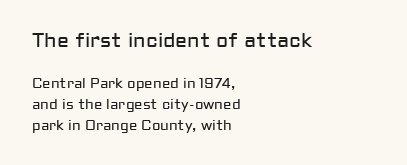
Visually, the top section dominates because its glyphs are scaled up. The setting favours the left margin, as ordinary paragraphs usually do. Letter spacing: default. No italicization has been applied; the sample stays upright. Weight: in the light-to-regular range. A clean baseline with only descenders dipping below it.
